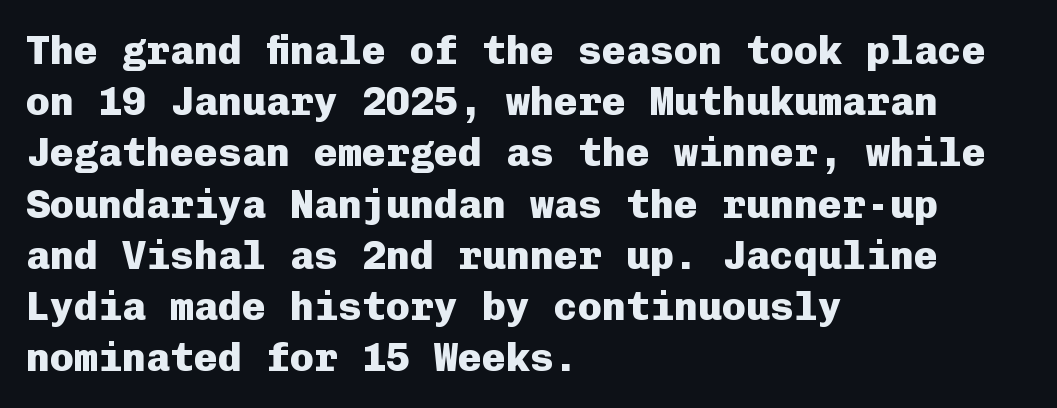
{"serif": "no", "italic": "no", "bold": "yes", "weight": "heavy", "width": "normal", "stroke_contrast": "low", "x_height": "medium", "monospaced": "yes", "underline": "no", "align": "left", "line_spacing": "normal", "line_spacing_ratio": 1.28, "letter_spacing": "normal", "letter_spacing_em": 0.0, "glyph_px": 40}
